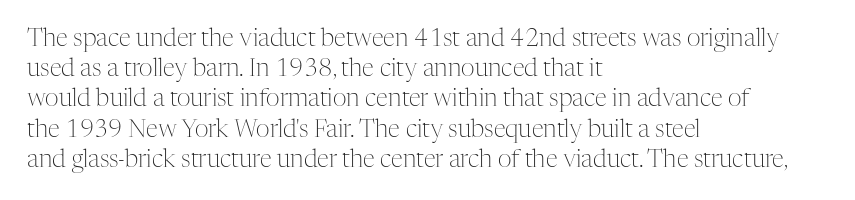
{"italic": "no", "bold": "no", "underline": "no", "align": "left", "line_spacing": "normal", "line_spacing_ratio": 1.26, "letter_spacing": "normal", "letter_spacing_em": 0.0, "glyph_px": 24}
